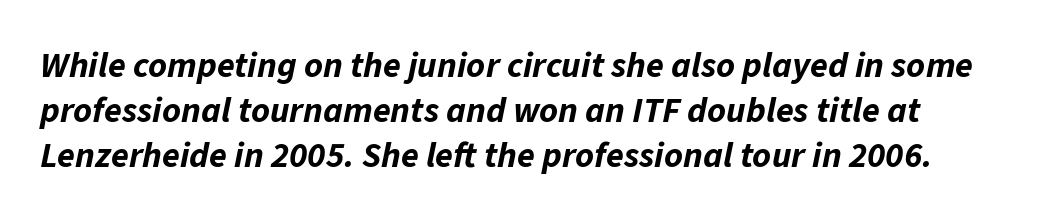
The specimen omits any rule beneath the text block's lines. A normal amount of white space separates one row of letters from the next. Short note: letters normally spaced. Note the varied advance widths — an 'i' is clearly narrower than an 'm'. Heavy-handed strokes throughout: this text is bold. These lines were composed using italics.
